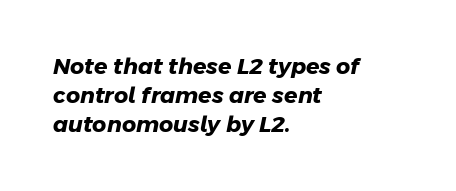
All the whitespace from short lines collects on the right. Honestly, the letter spacing is just normal — you wouldn't notice it. Strokes here are thick enough to call this a true bold. Evenly set lines give the paragraph a standard silhouette. The space beneath each line is pristine and unruled.
